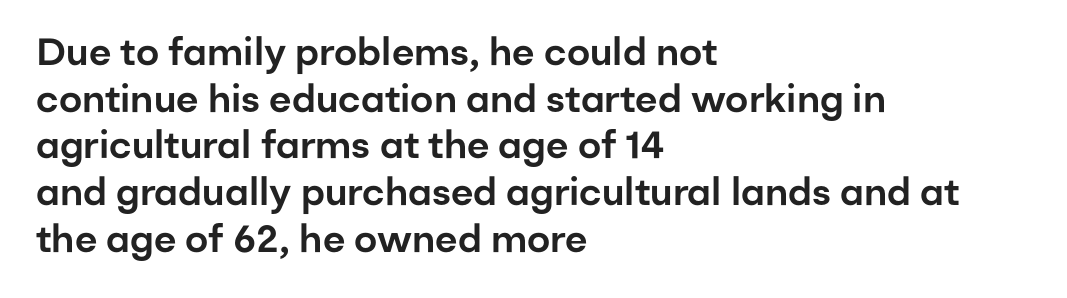
The face used here is proportionally spaced, like ordinary book or web type. These lines are set flush left with a ragged right edge. The typography opts for an upright posture over an oblique one. The line texture is even and compact thanks to regular tracking.
